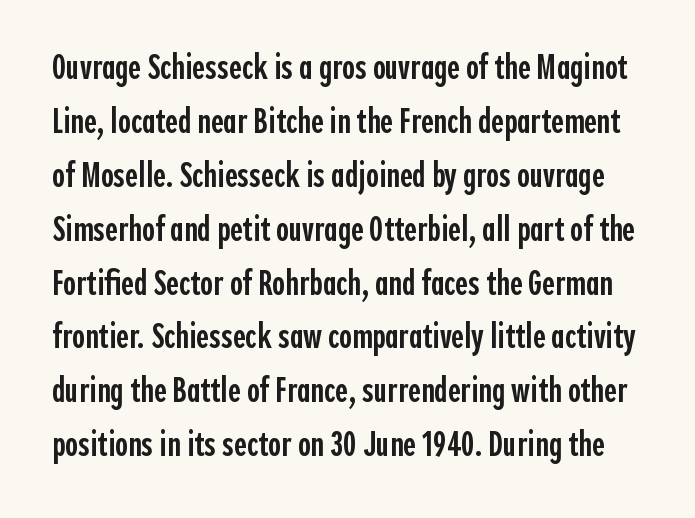
The image shows 35 px semibold, condensed sans-serif type, upright; set normal line spacing (1.54x), normal letter spacing, not underlined; a medium x-height.
